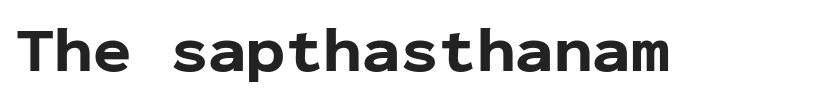
{"serif": "no", "italic": "no", "bold": "yes", "weight": "bold", "width": "normal", "stroke_contrast": "low", "x_height": "medium", "monospaced": "yes", "underline": "no", "letter_spacing": "normal", "letter_spacing_em": 0.0, "glyph_px": 64}
